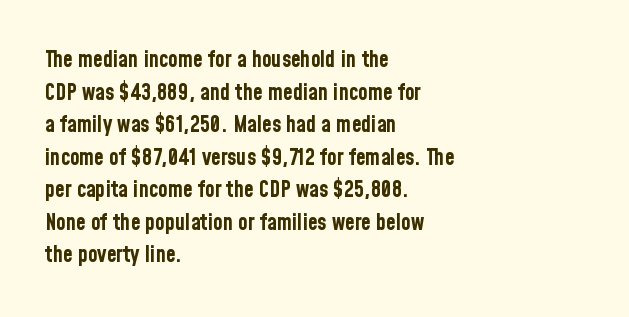
The letters stand straight up with perfectly vertical stems. Vertical spacing — default. Beneath every word, the page is bare. Typeset ragged right — the left edge is the straight one.
